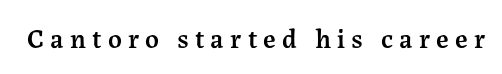
The image shows 27 px text type, upright; set unusually wide letter spacing (+0.23 em), not underlined.
